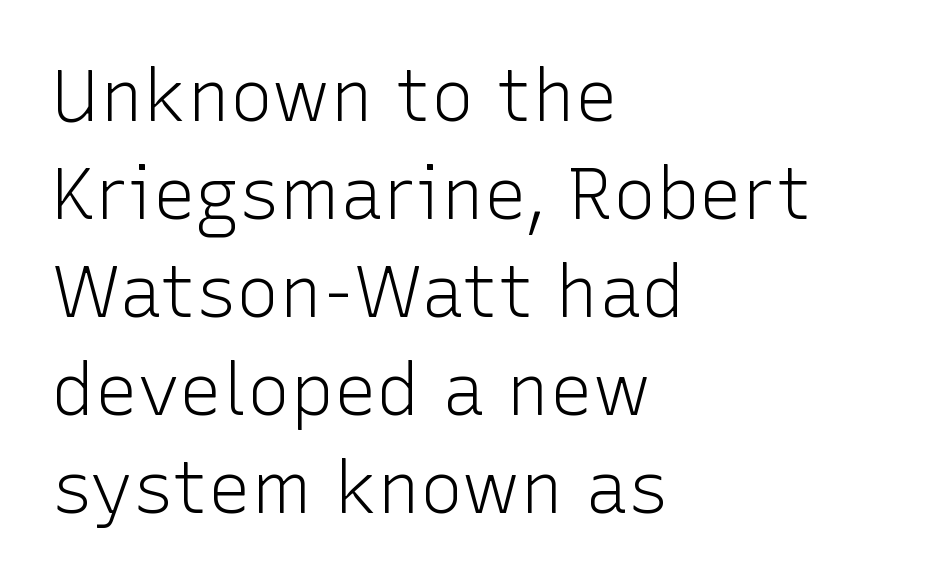
{"serif": "no", "italic": "no", "bold": "no", "weight": "light", "width": "normal", "stroke_contrast": "low", "x_height": "medium", "monospaced": "no", "underline": "no", "align": "left", "line_spacing": "normal", "line_spacing_ratio": 1.36, "letter_spacing": "normal", "letter_spacing_em": 0.0, "glyph_px": 72}
